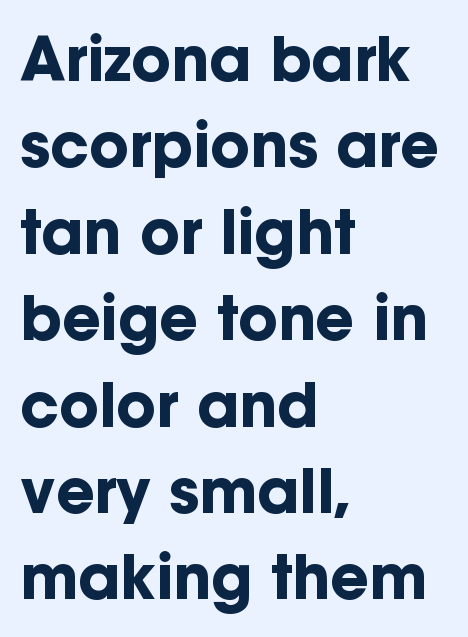
{"serif": "no", "italic": "no", "bold": "yes", "weight": "bold", "width": "normal", "stroke_contrast": "low", "x_height": "medium", "monospaced": "no", "underline": "no", "align": "left", "line_spacing": "normal", "line_spacing_ratio": 1.44, "letter_spacing": "normal", "letter_spacing_em": 0.0, "glyph_px": 60}
